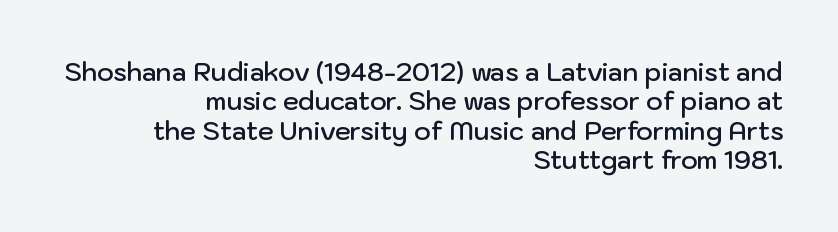
The image shows 25 px text type, upright; set right-aligned, line spacing 1.18x, normal letter spacing, not underlined.
